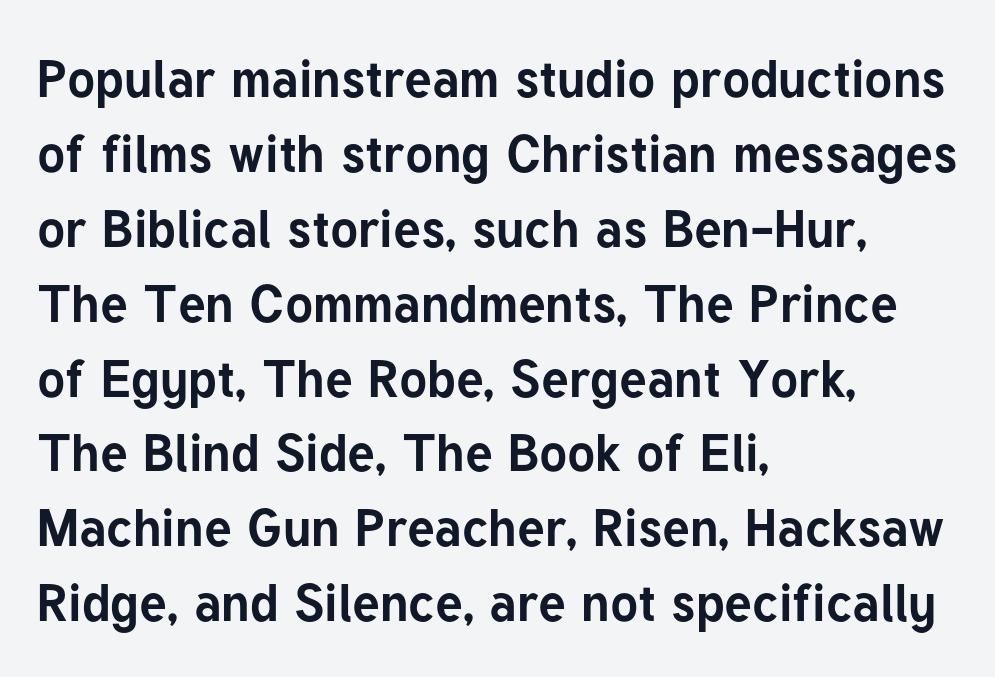
{"serif": "no", "italic": "no", "bold": "yes", "weight": "bold", "width": "normal", "stroke_contrast": "low", "x_height": "medium", "monospaced": "no", "underline": "no", "align": "left", "line_spacing": "normal", "line_spacing_ratio": 1.44, "letter_spacing": "normal", "letter_spacing_em": 0.0, "glyph_px": 52}
